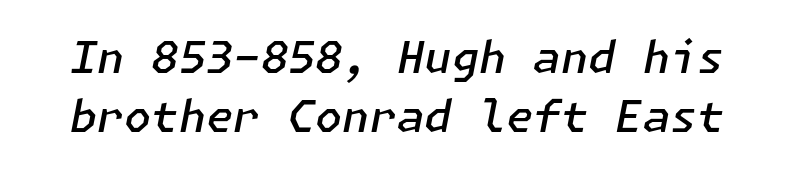
{"italic": "yes", "lean": "right", "slant_degrees": 11, "bold": "semi", "weight": "semibold", "width": "normal", "stroke_contrast": "low", "x_height": "medium", "underline": "no", "line_spacing": "normal", "line_spacing_ratio": 1.34, "letter_spacing": "normal", "letter_spacing_em": 0.0, "glyph_px": 44}
